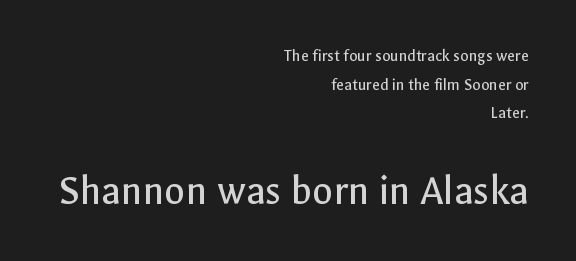
Q: Is the text bold? A: No.
Q: Is the text italic (slanted)? A: No, it is upright.
Q: Is the typeface a serif or a sans-serif typeface? A: Sans-serif.
Q: Is the text underlined? A: No.
Q: How is the paragraph aligned? A: Right-aligned.
Q: Is the spacing between letters normal or unusually wide? A: Normal.
Q: Is the spacing between lines tight, normal or loose? A: Normal.
Q: Which block of text is set in a larger size, the first (top) or the second (bottom)? A: The second (bottom) one.
Q: Width (condensed, normal, or wide)? A: Normal.
Q: x-height? A: Medium.
Q: Monospaced? A: No.
